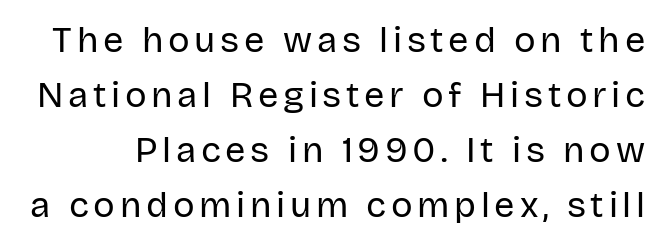
Q: Is the text bold? A: No.
Q: Is the text italic (slanted)? A: No, it is upright.
Q: Is the typeface a serif or a sans-serif typeface? A: Sans-serif.
Q: Is the text underlined? A: No.
Q: Is the spacing between lines tight, normal or loose? A: Normal.
Q: Width (condensed, normal, or wide)? A: Normal.
Q: Stroke contrast? A: Low.
Q: x-height? A: Large.
Q: Monospaced? A: No.
